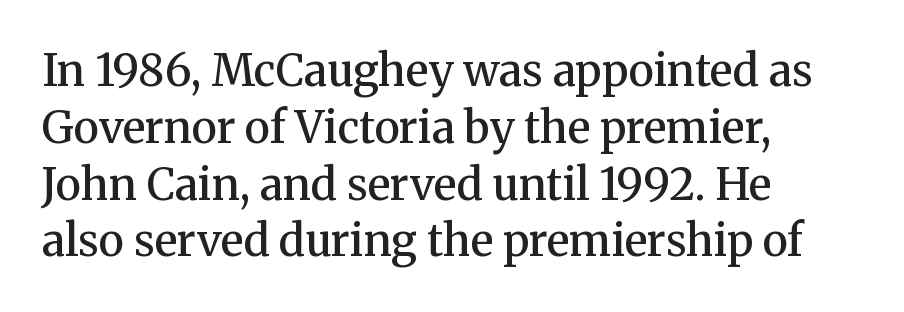
The baseline area is clear. Notice how the passage keeps a crisp vertical edge on the left only. The designer went with a serif here, giving each stem small feet. Think of a printed novel: that variable character pitch is what you see here. The lines sit at an ordinary, default distance from one another.
